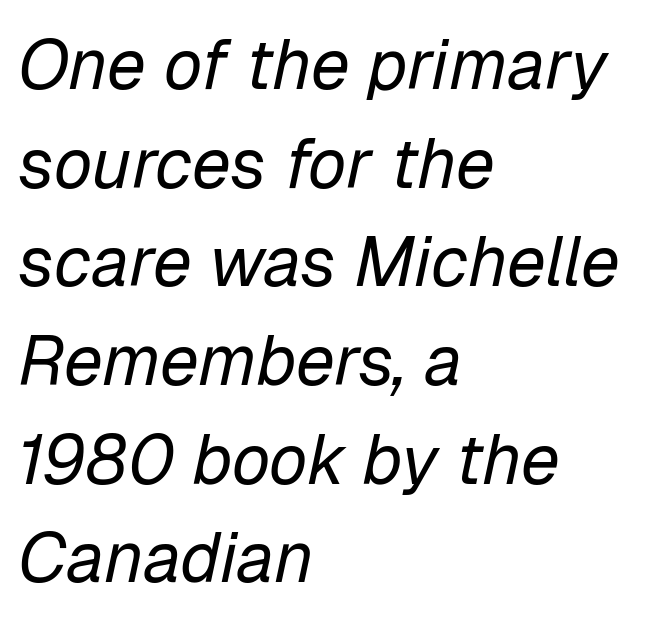
The image shows 70 px regular-weight type, italic (leaning right); set left-aligned, normal line spacing (1.41x), normal letter spacing, not underlined; low stroke contrast and a medium x-height.
